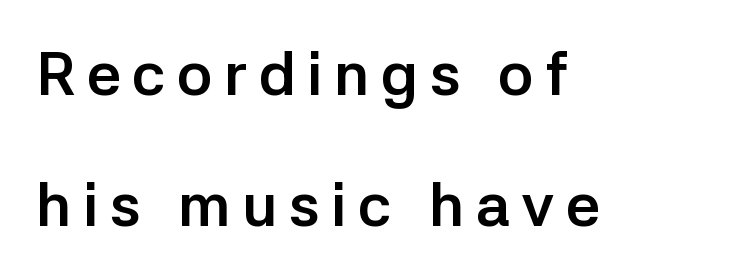
{"serif": "no", "italic": "no", "bold": "yes", "weight": "semibold", "width": "normal", "stroke_contrast": "low", "x_height": "medium", "monospaced": "no", "underline": "no", "align": "left", "line_spacing": "loose", "line_spacing_ratio": 2.15, "glyph_px": 61}
